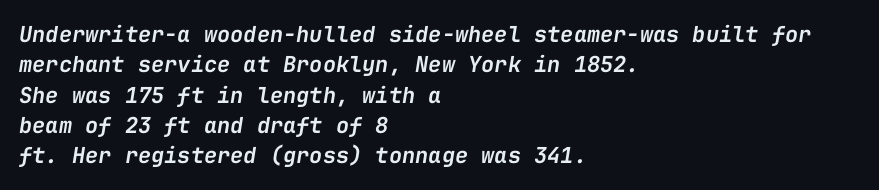
In terms of letterspacing, this is plain default setting. The vertical gap from one line to the next is medium. Clear beneath every line of the passage. The strokes are fattened partway — semibold, not bold.
